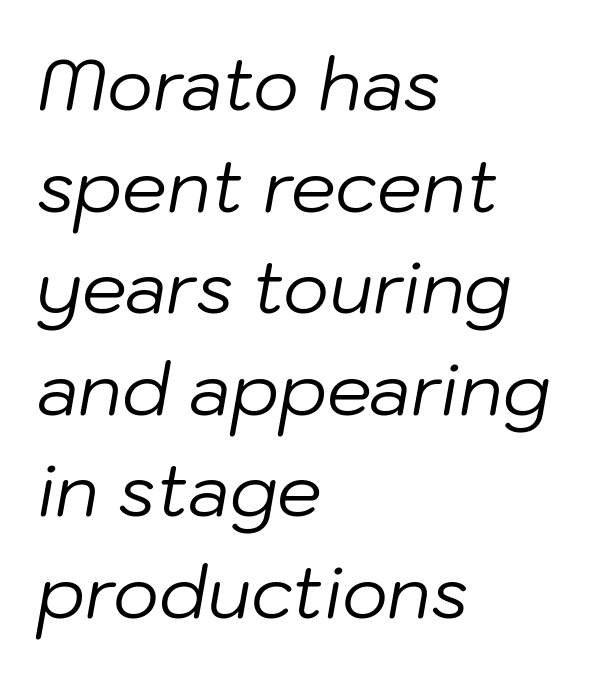
Character widths vary here, with narrow letters taking less room than wide ones. Each row of text sits above clean, open space. How would I describe the line gaps? Plain and ordinary. Rendered with sloped, italic letterforms. On a weight scale, this lands at 450 or below.
